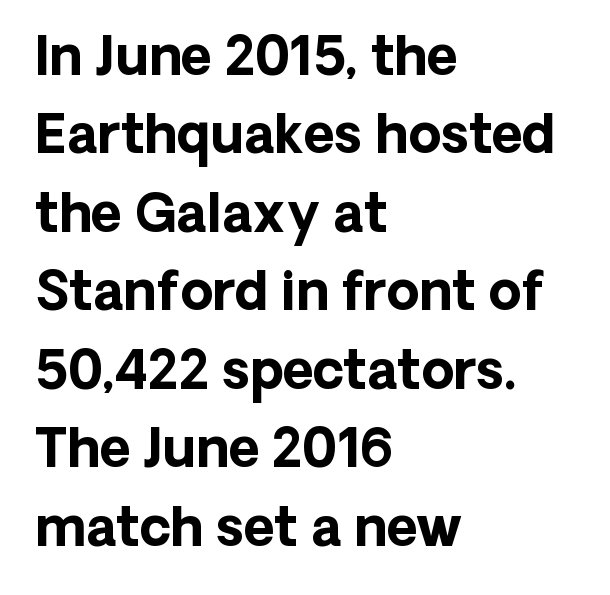
The image shows 53 px bold sans-serif type, upright; set left-aligned, normal line spacing (1.48x), normal letter spacing, not underlined; low stroke contrast and a medium x-height.
